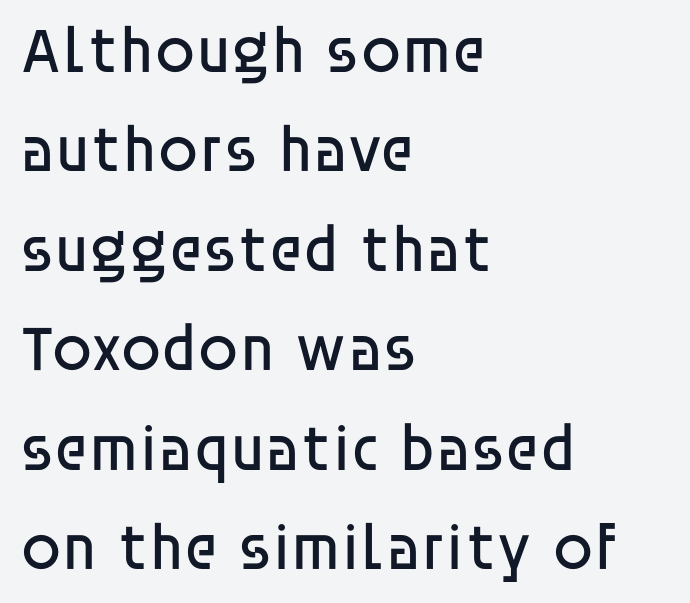
{"serif": "no", "italic": "no", "bold": "no", "weight": "regular", "width": "normal", "stroke_contrast": "low", "x_height": "large", "monospaced": "no", "underline": "no", "align": "left", "line_spacing": "normal", "line_spacing_ratio": 1.53, "letter_spacing": "normal", "letter_spacing_em": 0.0, "glyph_px": 65}
